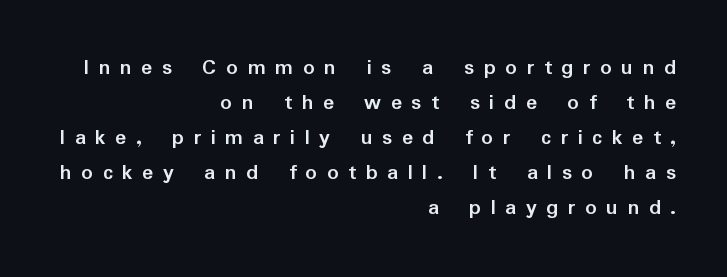
{"italic": "no", "bold": "yes", "underline": "no", "align": "right", "line_spacing": "normal", "line_spacing_ratio": 1.52, "letter_spacing": "wide", "letter_spacing_em": 0.41, "glyph_px": 23}
